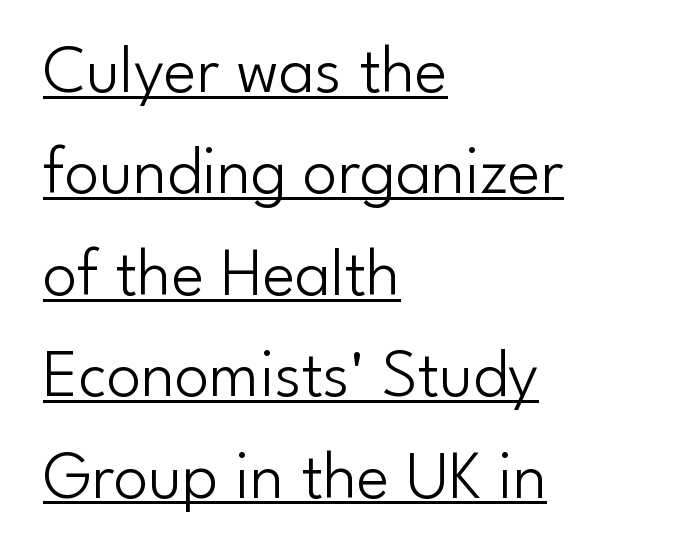
Q: Is the text bold? A: No.
Q: Is the text italic (slanted)? A: No, it is upright.
Q: Is the typeface a serif or a sans-serif typeface? A: Sans-serif.
Q: Is the text underlined? A: Yes.
Q: How is the paragraph aligned? A: Left-aligned.
Q: Is the spacing between letters normal or unusually wide? A: Normal.
Q: Is the spacing between lines tight, normal or loose? A: Normal.
Q: Width (condensed, normal, or wide)? A: Normal.
Q: Stroke contrast? A: Low.
Q: x-height? A: Small.
Q: Monospaced? A: No.
